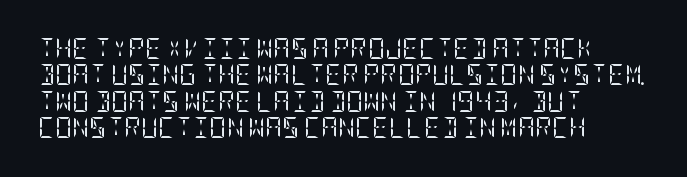
The image shows 21 px text type, upright; set left-aligned, normal line spacing (1.26x), normal letter spacing, not underlined.
